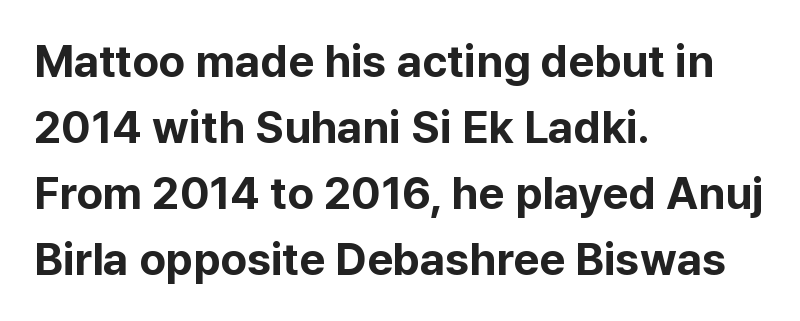
{"serif": "no", "italic": "no", "bold": "yes", "weight": "bold", "width": "normal", "stroke_contrast": "low", "x_height": "medium", "monospaced": "no", "underline": "no", "align": "left", "line_spacing": "normal", "line_spacing_ratio": 1.47, "letter_spacing": "normal", "letter_spacing_em": 0.0, "glyph_px": 45}
